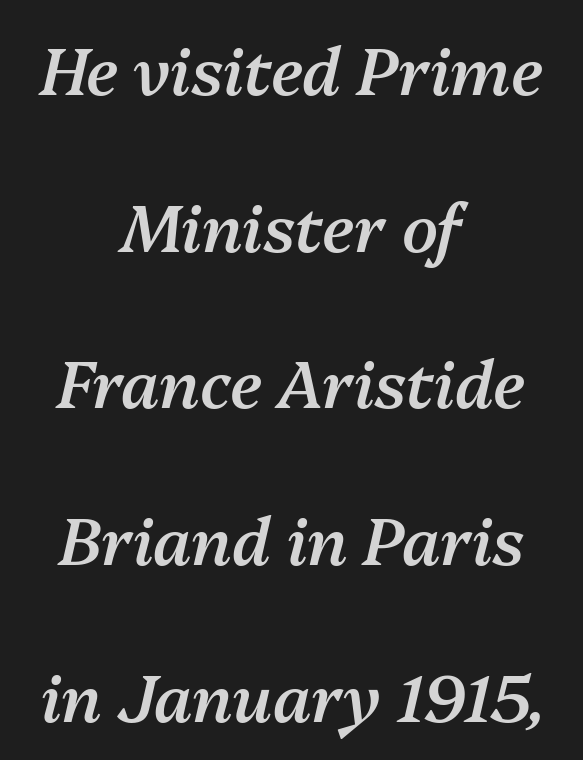
A typesetter would call this zero additional tracking. How would I describe the line gaps? Wide and relaxed. Lines of text with bare space underneath. Proportional: the letters do not fall into vertical columns. The rag falls on both sides of this text block equally. In terms of posture, this sample is oblique.
